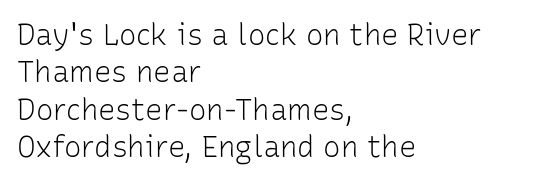
The image shows 29 px light sans-serif type, upright; set left-aligned, normal line spacing (1.29x), normal letter spacing, not underlined; low stroke contrast and a medium x-height.
